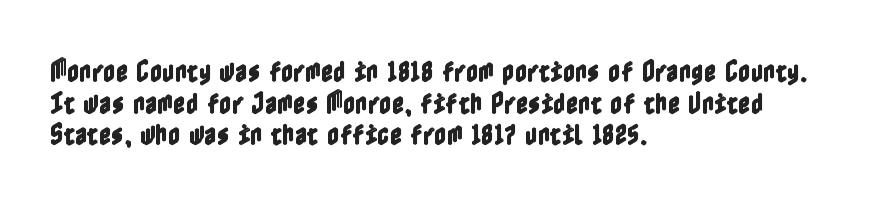
The letterforms sit shoulder to shoulder at normal distance. In terms of leading, this rendering sits right in the middle. The rendering anchors every line to the left-hand side. Style check: upright.
